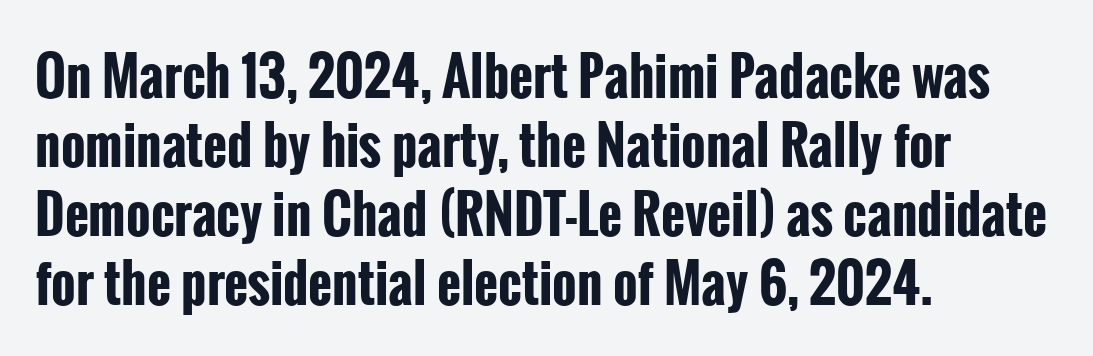
The image shows 52 px bold, condensed sans-serif type, upright; set left-aligned, normal line spacing (1.33x), normal letter spacing, not underlined; low stroke contrast and a medium x-height.
